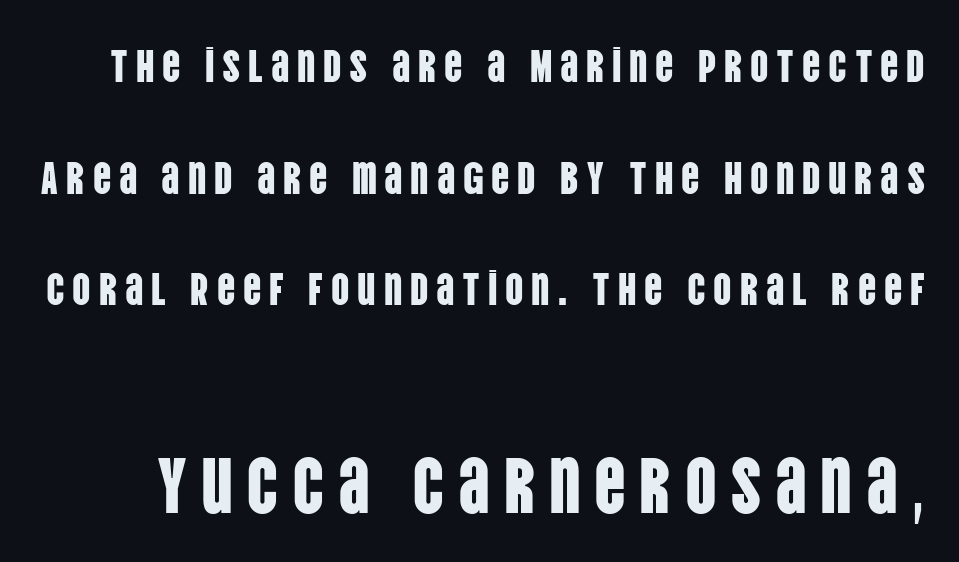
Q: Is the text italic (slanted)? A: No, it is upright.
Q: Is the typeface a serif or a sans-serif typeface? A: Sans-serif.
Q: Is the text underlined? A: No.
Q: Is the spacing between lines tight, normal or loose? A: Loose.
Q: Which block of text is set in a larger size, the first (top) or the second (bottom)? A: The second (bottom) one.
Q: Width (condensed, normal, or wide)? A: Condensed.
Q: Stroke contrast? A: Low.
Q: x-height? A: Large.
Q: Monospaced? A: No.
